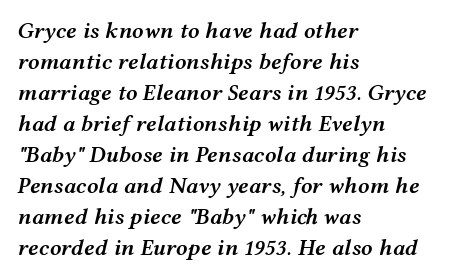
Look at the stroke-to-counter ratio: somewhat heavy, a semibold. Standard letterfit; no display-style spreading of the glyphs. Each line starts at the same left margin while the right side varies. This rendering features lettering with no underline.
